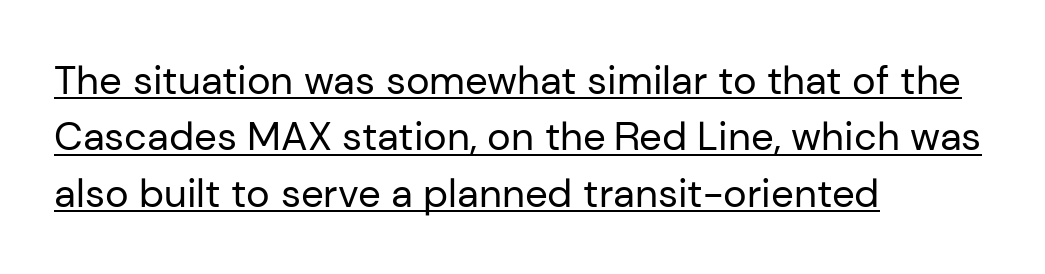
Q: Is the text bold? A: No.
Q: Is the text italic (slanted)? A: No, it is upright.
Q: Is the typeface a serif or a sans-serif typeface? A: Sans-serif.
Q: Is the text underlined? A: Yes.
Q: How is the paragraph aligned? A: Left-aligned.
Q: Is the spacing between letters normal or unusually wide? A: Normal.
Q: Is the spacing between lines tight, normal or loose? A: Normal.
Q: Width (condensed, normal, or wide)? A: Normal.
Q: Stroke contrast? A: Low.
Q: x-height? A: Medium.
Q: Monospaced? A: No.
